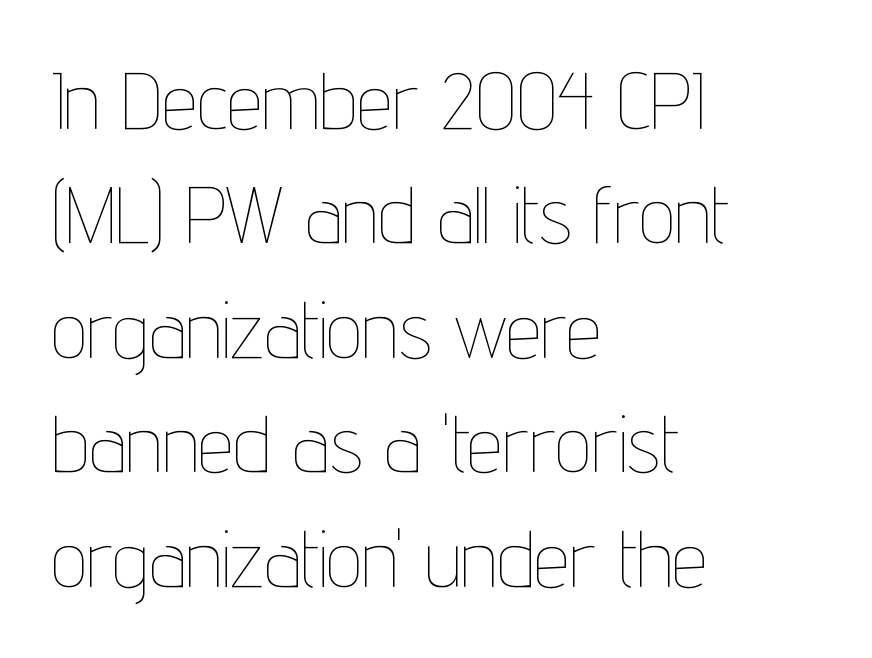
{"italic": "no", "bold": "no", "weight": "thin", "width": "condensed", "stroke_contrast": "low", "x_height": "medium", "monospaced": "no", "underline": "no", "align": "left", "line_spacing": "normal", "line_spacing_ratio": 1.43, "letter_spacing": "normal", "letter_spacing_em": 0.0, "glyph_px": 80}
